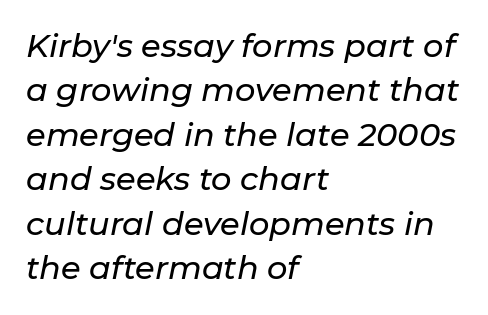
{"italic": "yes", "lean": "right", "slant_degrees": 11, "width": "normal", "stroke_contrast": "low", "x_height": "medium", "monospaced": "no", "underline": "no", "align": "left", "line_spacing": "normal", "line_spacing_ratio": 1.39, "letter_spacing": "normal", "letter_spacing_em": 0.0, "glyph_px": 32}
